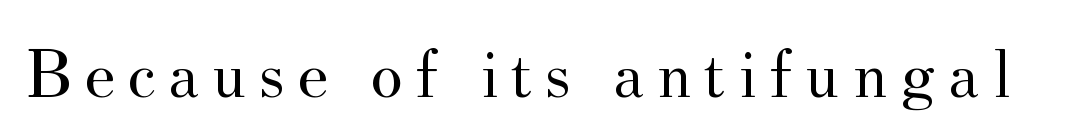
Unlike a clean sans, this face finishes its strokes with serifs. The passage shown is not underscored anywhere. The type sits square on the baseline with zero lean. A typesetter would call this proportional, since set widths differ per character.
